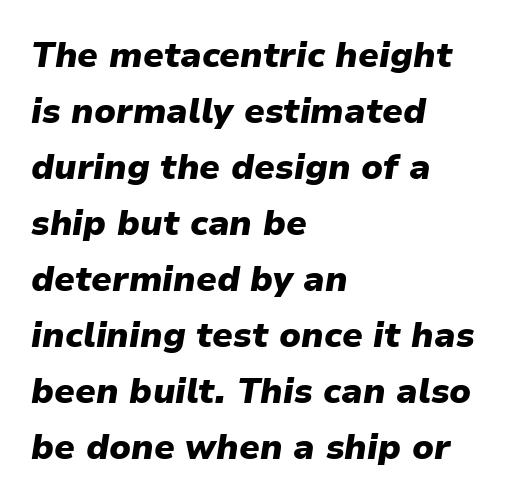
Pretty heavy lettering here — definitely bold. A typesetter would call this proportional, since set widths differ per character. It's the slanting kind of type. Caption: standard tracking, unaltered. What's the leading like? Ordinary, nothing unusual.
